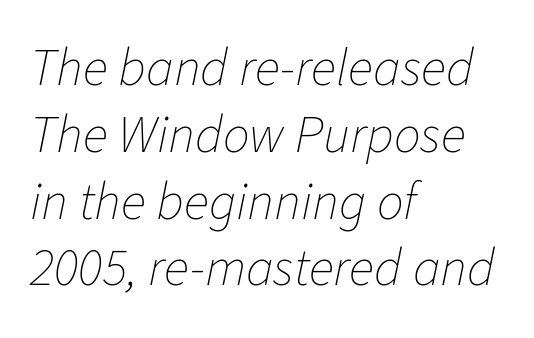
{"italic": "yes", "lean": "right", "slant_degrees": 11, "bold": "no", "weight": "thin", "width": "normal", "stroke_contrast": "low", "x_height": "medium", "monospaced": "no", "underline": "no", "align": "left", "line_spacing": "normal", "line_spacing_ratio": 1.26, "letter_spacing": "normal", "letter_spacing_em": 0.0, "glyph_px": 53}
